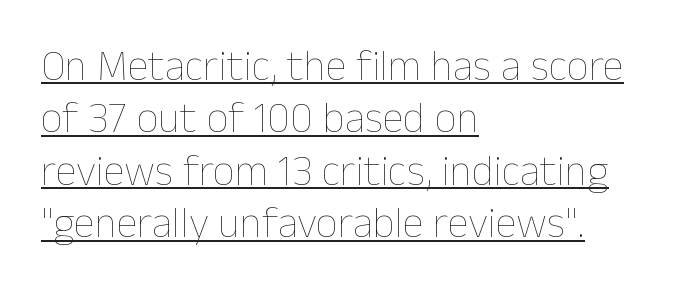
The lines in this sample share a left origin and differ only in where they stop. Rendered with straight, roman letterforms. The horizontal fit of the characters is conventional and even. Every word sits above its own underline.
